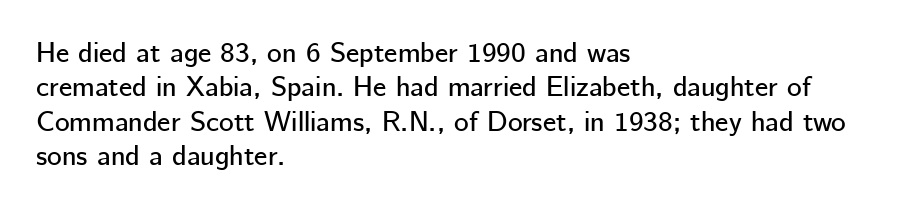
The image shows 28 px sans-serif type, upright; set left-aligned, line spacing 1.23x, normal letter spacing, not underlined; low stroke contrast and a medium x-height.
